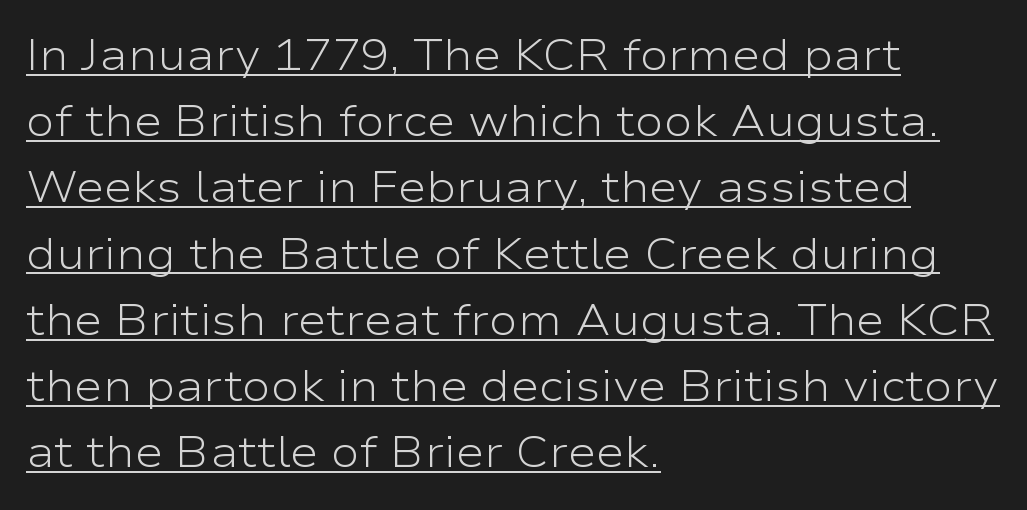
The image shows 43 px light, wide sans-serif type, upright; set left-aligned, normal line spacing (1.54x), normal letter spacing, underlined; low stroke contrast and a medium x-height.
